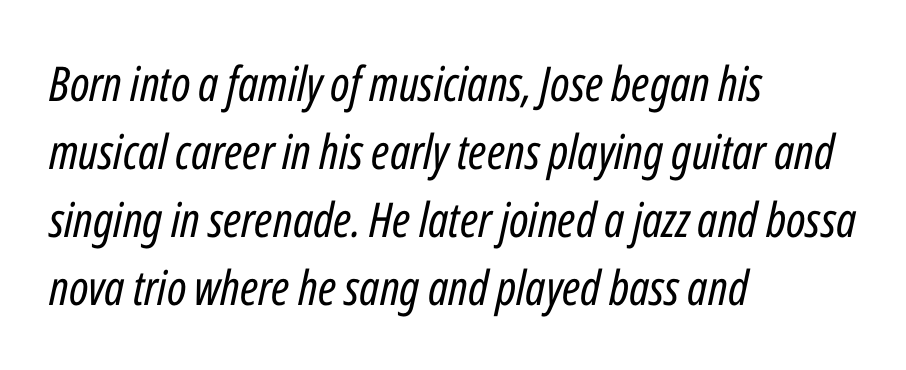
The image shows 48 px regular-weight, condensed type, italic (leaning right); set left-aligned, normal line spacing (1.42x), normal letter spacing, not underlined; low stroke contrast and a medium x-height.
